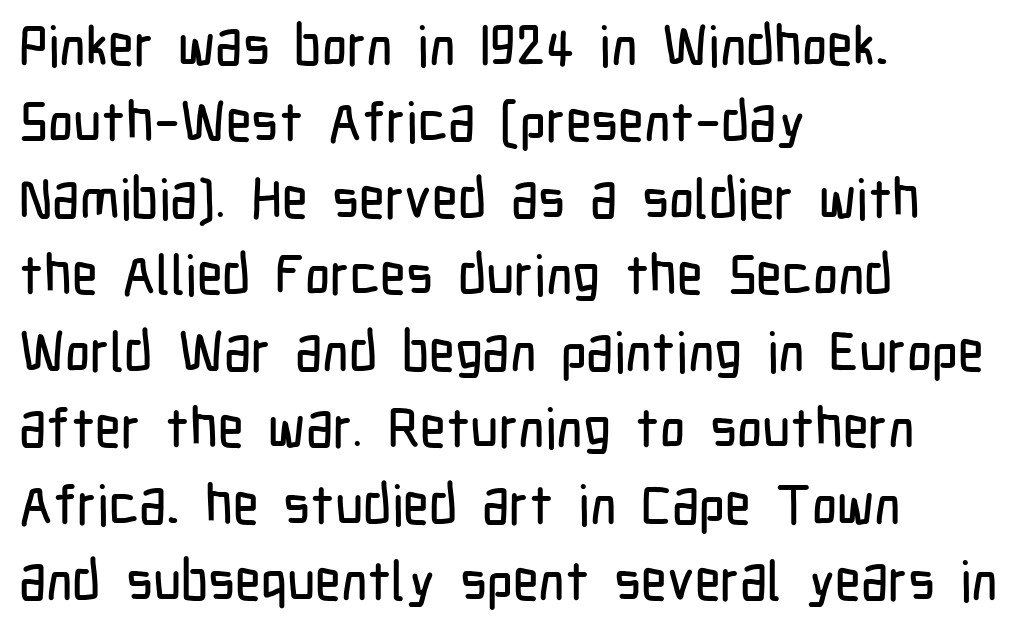
{"serif": "no", "italic": "no", "width": "condensed", "stroke_contrast": "low", "x_height": "medium", "monospaced": "no", "underline": "no", "align": "left", "line_spacing": "normal", "line_spacing_ratio": 1.39, "letter_spacing": "normal", "letter_spacing_em": 0.0, "glyph_px": 55}
